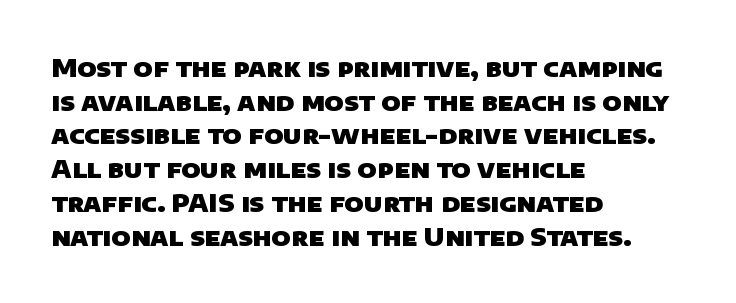
Q: Is the text bold? A: Yes.
Q: Is the text underlined? A: No.
Q: How is the paragraph aligned? A: Left-aligned.
Q: Is the spacing between letters normal or unusually wide? A: Normal.
Q: Is the spacing between lines tight, normal or loose? A: Normal.
